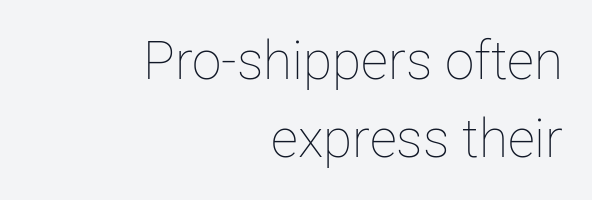
Q: Is the text bold? A: No.
Q: Is the text italic (slanted)? A: No, it is upright.
Q: Is the text underlined? A: No.
Q: How is the paragraph aligned? A: Right-aligned.
Q: Is the spacing between letters normal or unusually wide? A: Normal.
Q: Is the spacing between lines tight, normal or loose? A: Normal.
Q: Width (condensed, normal, or wide)? A: Normal.
Q: Stroke contrast? A: Low.
Q: x-height? A: Medium.
Q: Monospaced? A: No.
